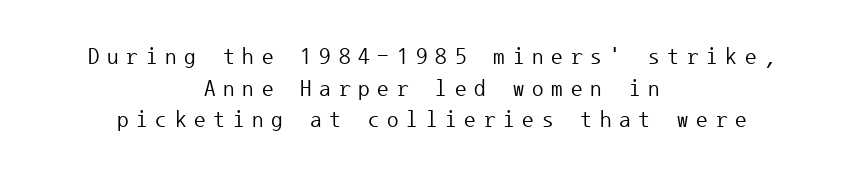
If you folded the block vertically in half, each line would mirror itself in length. You can tell it's not italic because the verticals are truly vertical. Does the leading feel generous? No, just average. The space beneath each line is pristine and unruled. Compared with a typical body face, this is equally light or lighter still.
